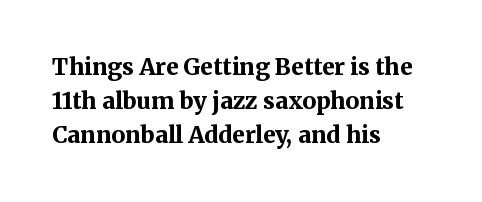
Q: Is the text bold? A: Yes.
Q: Is the text italic (slanted)? A: No, it is upright.
Q: Is the text underlined? A: No.
Q: How is the paragraph aligned? A: Left-aligned.
Q: Is the spacing between letters normal or unusually wide? A: Normal.
Q: Is the spacing between lines tight, normal or loose? A: Normal.
